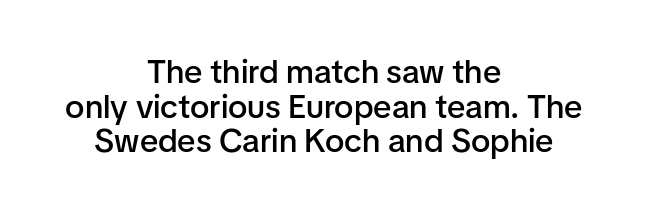
Here the designer chose a conventional face with non-uniform glyph widths. Bare-footed words on every line. Does the leading feel generous? Not at all — it's pinched. This sample uses a sans-serif face. Posture: upright roman. Inter-character spacing is left at the font's built-in metrics.
